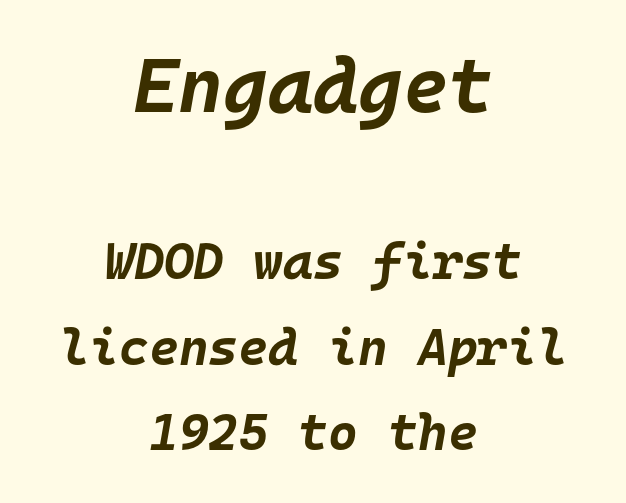
Spacing verdict: monospaced, one width for all characters. Glyph-to-glyph distance matches everyday printed text. Yep, that's italic — everything's leaning. Bare-footed words on every line.
